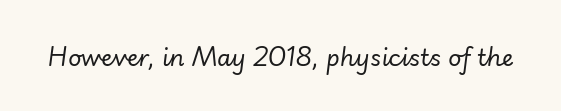
The weight tops out at a normal text grade. Honestly, the letter spacing is just normal — you wouldn't notice it. The space beneath each line is pristine and unruled. Rendered with sloped, italic letterforms.
